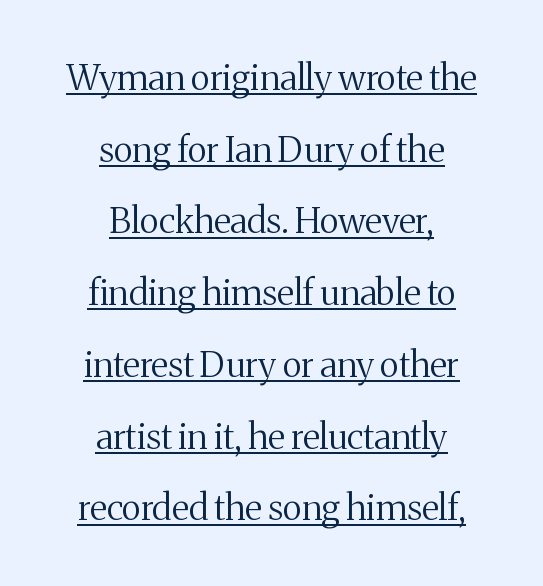
Q: Is the text bold? A: No.
Q: Is the text italic (slanted)? A: No, it is upright.
Q: Is the typeface a serif or a sans-serif typeface? A: Serif.
Q: Is the text underlined? A: Yes.
Q: How is the paragraph aligned? A: Centered.
Q: Is the spacing between letters normal or unusually wide? A: Normal.
Q: Is the spacing between lines tight, normal or loose? A: Loose.
Q: Width (condensed, normal, or wide)? A: Normal.
Q: Stroke contrast? A: Medium.
Q: x-height? A: Medium.
Q: Monospaced? A: No.
